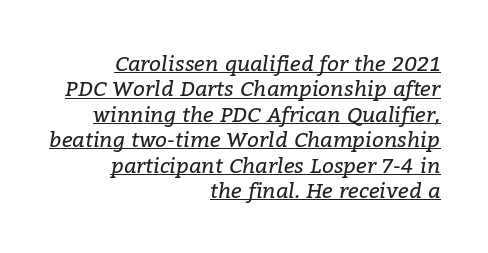
Q: Is the text bold? A: No.
Q: Is the text italic (slanted)? A: Yes, it leans right by about 9 degrees.
Q: Is the text underlined? A: Yes.
Q: How is the paragraph aligned? A: Right-aligned.
Q: Is the spacing between letters normal or unusually wide? A: Normal.
